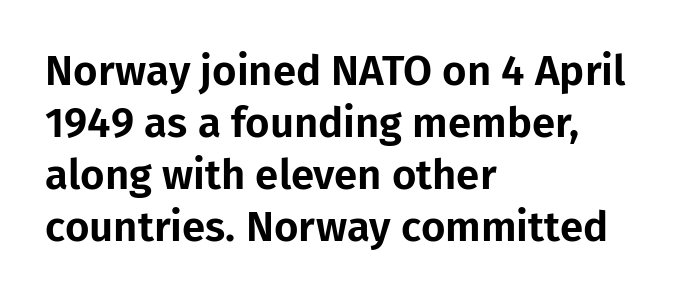
The image shows 42 px sans-serif type, upright; set left-aligned, line spacing 1.24x, normal letter spacing, not underlined; low stroke contrast and a medium x-height.
